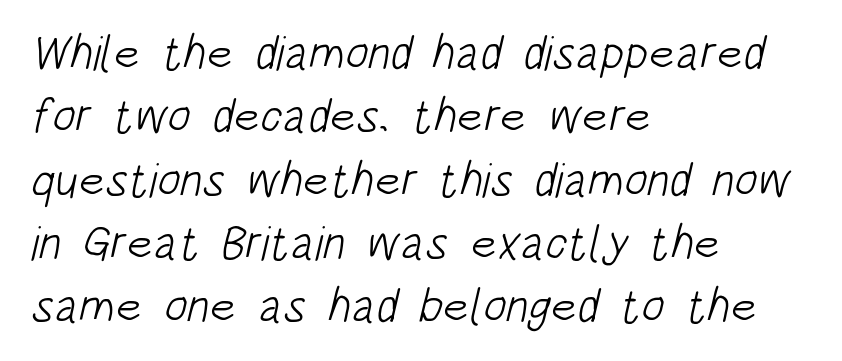
{"serif": "no", "bold": "no", "weight": "light", "width": "condensed", "stroke_contrast": "low", "x_height": "large", "monospaced": "no", "underline": "no", "align": "left", "line_spacing": "normal", "line_spacing_ratio": 1.32, "letter_spacing": "normal", "letter_spacing_em": 0.0, "glyph_px": 48}
